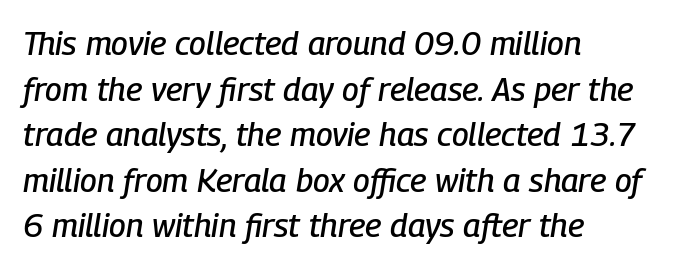
{"italic": "yes", "lean": "right", "slant_degrees": 9, "width": "condensed", "stroke_contrast": "low", "x_height": "medium", "monospaced": "no", "underline": "no", "align": "left", "line_spacing": "normal", "line_spacing_ratio": 1.38, "letter_spacing": "normal", "letter_spacing_em": 0.0, "glyph_px": 33}
